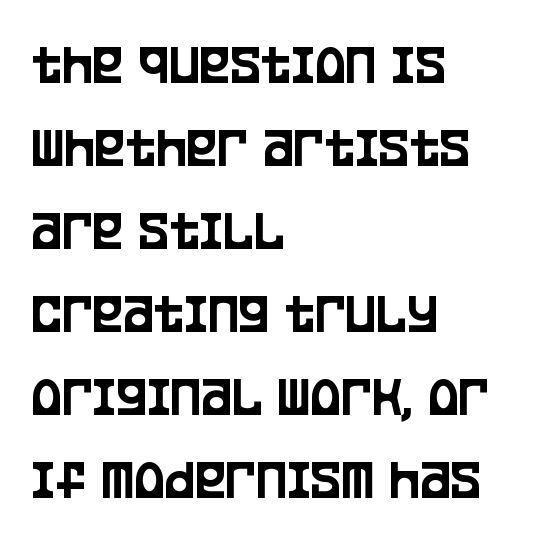
{"serif": "no", "italic": "no", "width": "condensed", "stroke_contrast": "low", "x_height": "large", "monospaced": "no", "underline": "no", "align": "left", "line_spacing": "normal", "line_spacing_ratio": 1.43, "letter_spacing": "normal", "letter_spacing_em": 0.0, "glyph_px": 58}
